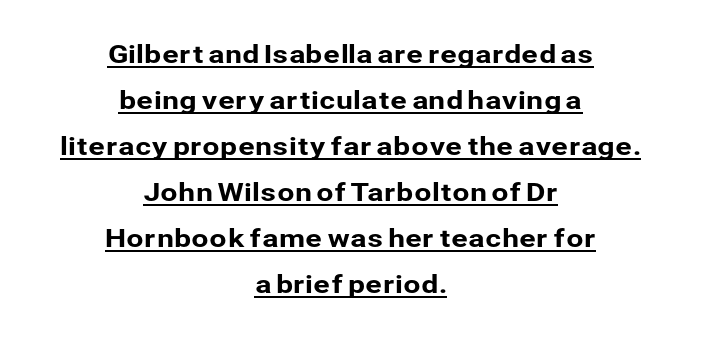
The typography opts for an upright posture over an oblique one. The words here are underlined. Here the glyphs are tracked normally, forming tight word shapes. Both edges are ragged and mirror each other, which tells us the setting is centered.
